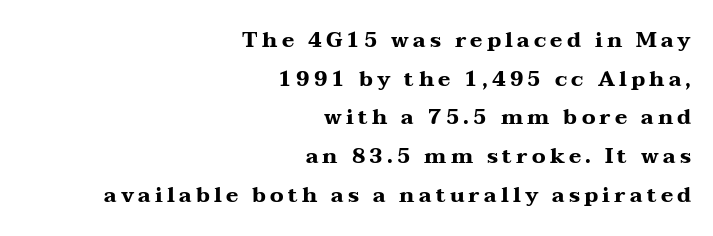
Q: Is the text bold? A: Yes.
Q: Is the text italic (slanted)? A: No, it is upright.
Q: Is the text underlined? A: No.
Q: How is the paragraph aligned? A: Right-aligned.
Q: Is the spacing between letters normal or unusually wide? A: Unusually wide.
